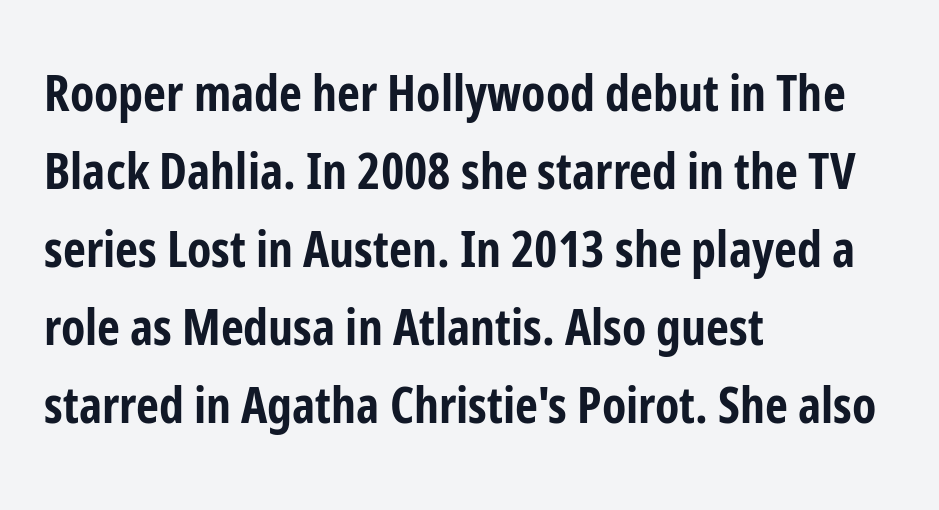
The image shows 50 px bold, condensed sans-serif type, upright; set left-aligned, normal line spacing (1.56x), normal letter spacing, not underlined; low stroke contrast and a medium x-height.
